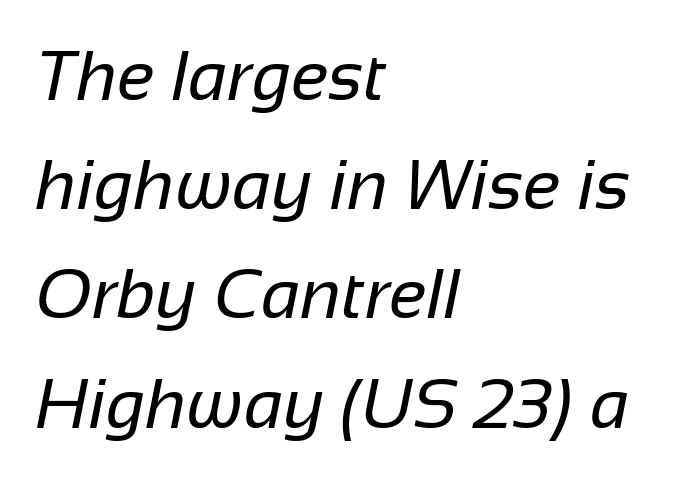
The image shows 70 px regular-weight sans-serif type; set left-aligned, normal line spacing (1.56x), normal letter spacing, not underlined; low stroke contrast and a medium x-height.
